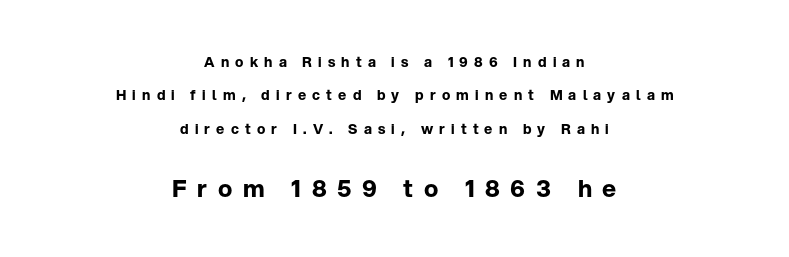
Nobody drew a line under any word here. The paragraph has two soft edges and a firm central axis. The composition opens small and finishes big. Unlike italic type, these characters show no tilt at all. Vertical spacing — loose.
